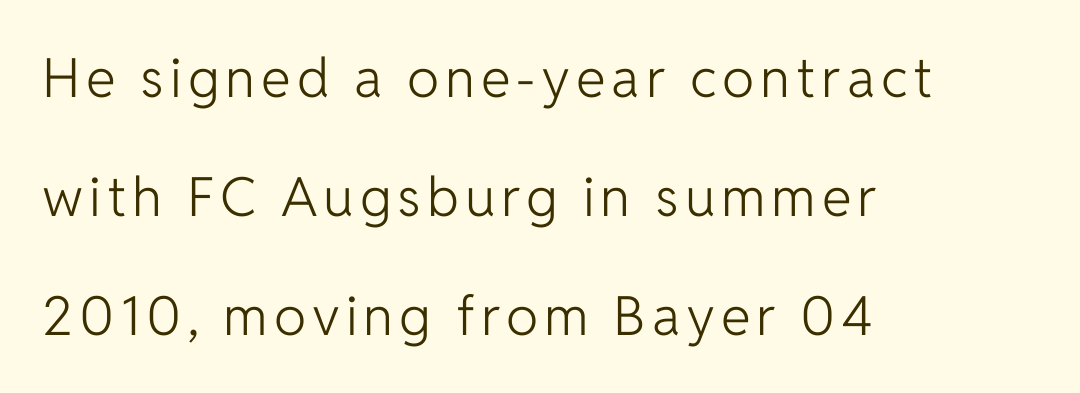
{"serif": "no", "italic": "no", "bold": "no", "weight": "light", "width": "normal", "stroke_contrast": "low", "x_height": "medium", "monospaced": "no", "underline": "no", "align": "left", "line_spacing": "loose", "line_spacing_ratio": 2.2, "glyph_px": 54}
